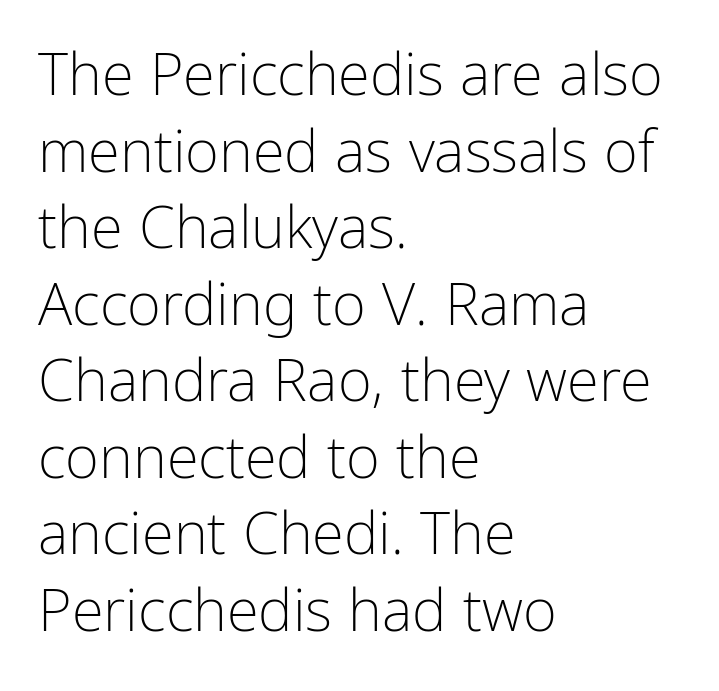
The letters advance in unequal steps, a hallmark of proportional type. Rule under the text: the space is simply empty. Observe the absence of serifs on each vertical stroke in this sample. The font sits on the lighter half of the weight spectrum, regular included. Short and long lines alike share a common starting point at left.
